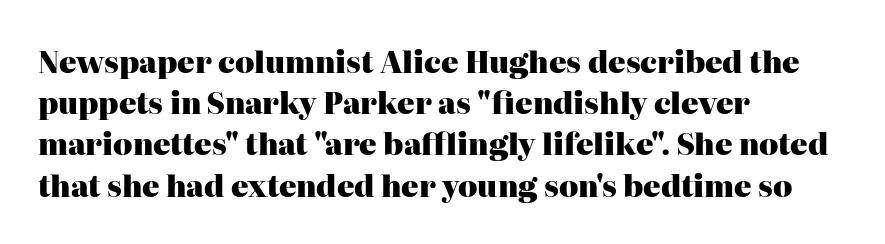
Q: Is the text bold? A: Yes.
Q: Is the text italic (slanted)? A: No, it is upright.
Q: Is the typeface a serif or a sans-serif typeface? A: Serif.
Q: Is the text underlined? A: No.
Q: How is the paragraph aligned? A: Left-aligned.
Q: Is the spacing between letters normal or unusually wide? A: Normal.
Q: Is the spacing between lines tight, normal or loose? A: Normal.
Q: Width (condensed, normal, or wide)? A: Normal.
Q: Stroke contrast? A: High.
Q: x-height? A: Medium.
Q: Monospaced? A: No.
